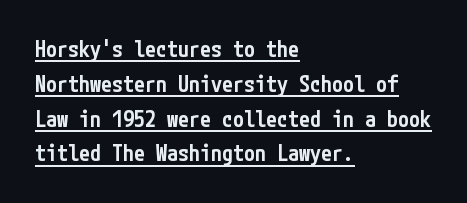
The image shows 22 px text type, upright; set left-aligned, normal line spacing (1.58x), normal letter spacing, underlined.
